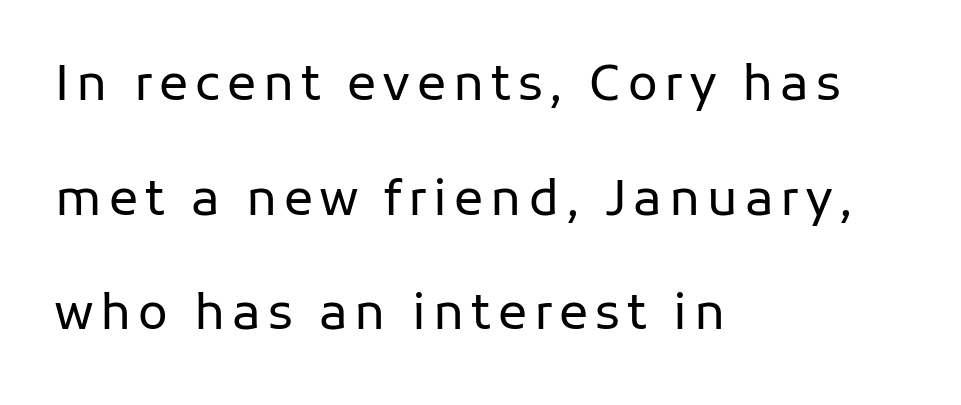
{"serif": "no", "italic": "no", "bold": "no", "weight": "regular", "width": "normal", "stroke_contrast": "low", "x_height": "medium", "monospaced": "no", "underline": "no", "align": "left", "line_spacing": "loose", "line_spacing_ratio": 2.34, "glyph_px": 49}
